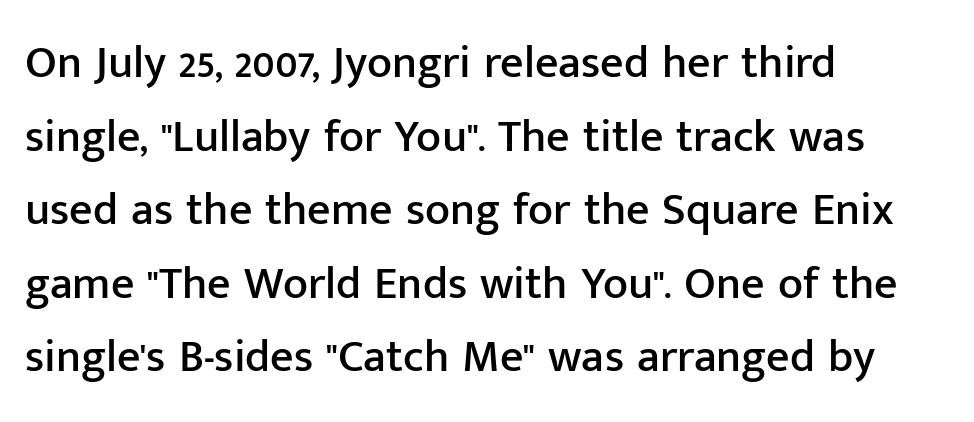
Regarding serifs, this sample does without them. Evenly set lines give the paragraph a standard silhouette. The foot of each line stays bare and open. These lines keep a tight, regular rhythm from letter to letter.
